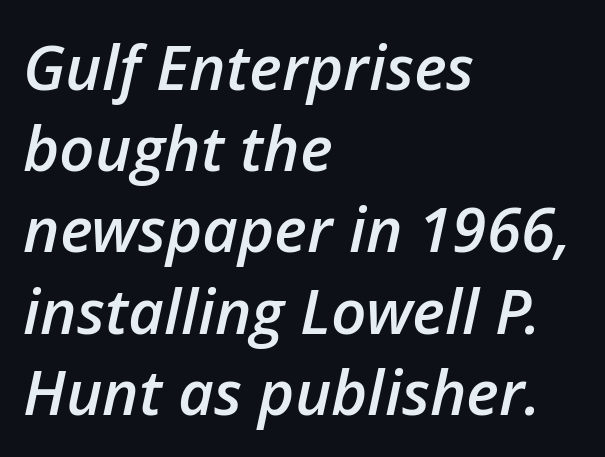
{"italic": "yes", "lean": "right", "slant_degrees": 12, "bold": "semi", "weight": "semibold", "width": "normal", "stroke_contrast": "low", "x_height": "medium", "monospaced": "no", "underline": "no", "align": "left", "line_spacing": "normal", "line_spacing_ratio": 1.31, "letter_spacing": "normal", "letter_spacing_em": 0.0, "glyph_px": 62}
